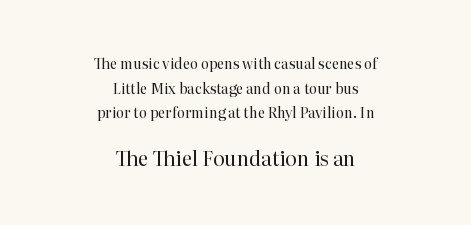
{"italic": "no", "bold": "no", "underline": "no", "align": "center", "line_spacing_ratio": 1.76, "letter_spacing": "normal", "letter_spacing_em": 0.0, "larger_block": "second", "size_ratio": 1.43, "glyph_px": 20}
